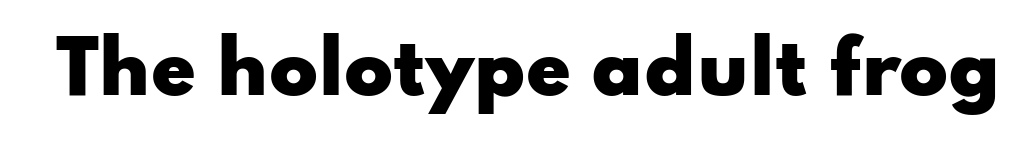
Posture: upright roman. You could not count columns in this text — the font is proportionally spaced. Words appear dense and cohesive because spacing is normal. The passage shown is emphatically bold.
